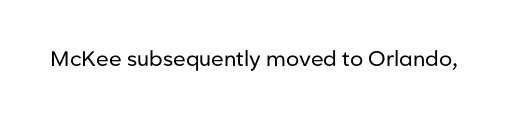
{"italic": "no", "bold": "no", "underline": "no", "letter_spacing": "normal", "letter_spacing_em": 0.0, "glyph_px": 21}
